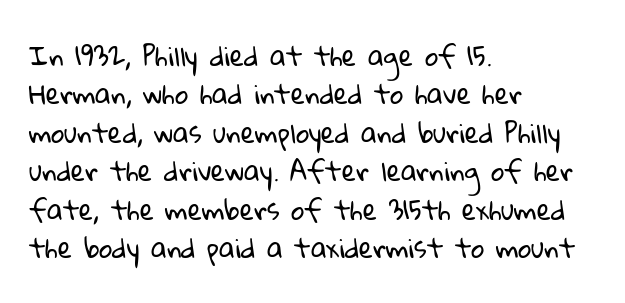
{"bold": "no", "underline": "no", "align": "left", "line_spacing": "normal", "line_spacing_ratio": 1.48, "letter_spacing": "normal", "letter_spacing_em": 0.0, "glyph_px": 26}
